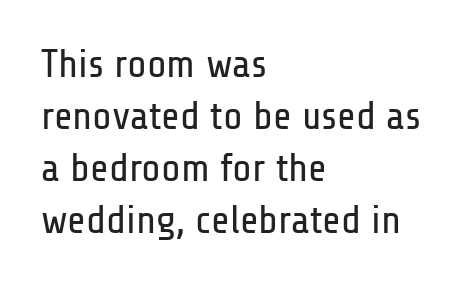
{"serif": "no", "italic": "no", "bold": "no", "weight": "regular", "width": "condensed", "stroke_contrast": "low", "x_height": "medium", "monospaced": "no", "underline": "no", "align": "left", "line_spacing": "normal", "line_spacing_ratio": 1.3, "letter_spacing": "normal", "letter_spacing_em": 0.0, "glyph_px": 40}
